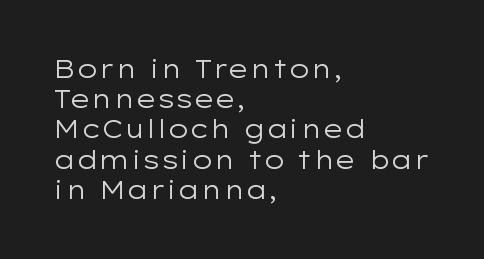
The image shows 25 px text type, upright; set left-aligned, line spacing 1.21x, normal letter spacing, not underlined.
